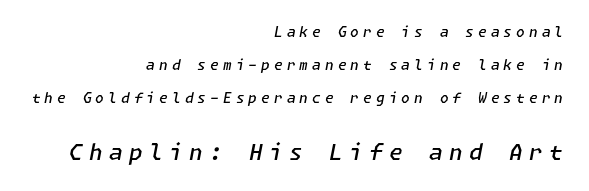
{"italic": "yes", "lean": "right", "slant_degrees": 11, "bold": "semi", "underline": "no", "align": "right", "line_spacing": "loose", "line_spacing_ratio": 2.34, "letter_spacing": "wide", "letter_spacing_em": 0.29, "larger_block": "second", "size_ratio": 1.57, "glyph_px": 22}
